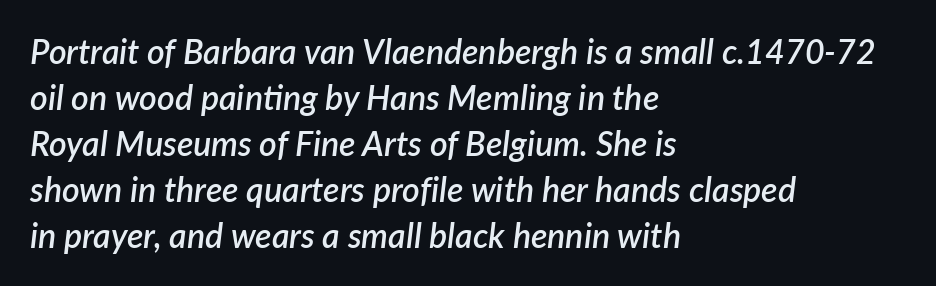
{"italic": "yes", "lean": "right", "slant_degrees": 7, "bold": "semi", "weight": "semibold", "width": "normal", "stroke_contrast": "low", "x_height": "medium", "monospaced": "no", "underline": "no", "align": "left", "line_spacing": "normal", "line_spacing_ratio": 1.35, "letter_spacing": "normal", "letter_spacing_em": 0.0, "glyph_px": 34}
